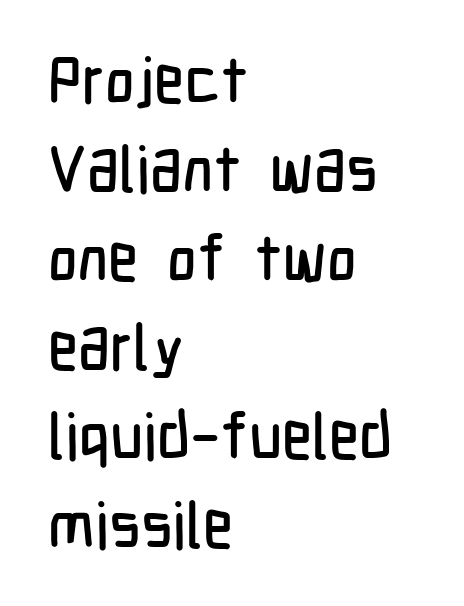
{"serif": "no", "italic": "no", "width": "condensed", "stroke_contrast": "low", "x_height": "medium", "monospaced": "no", "underline": "no", "align": "left", "line_spacing": "normal", "line_spacing_ratio": 1.39, "letter_spacing": "normal", "letter_spacing_em": 0.0, "glyph_px": 64}
